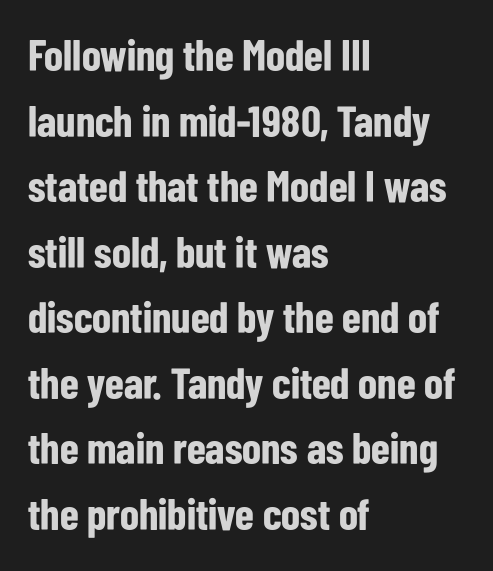
{"serif": "no", "italic": "no", "bold": "yes", "weight": "bold", "width": "condensed", "stroke_contrast": "low", "x_height": "medium", "monospaced": "no", "underline": "no", "align": "left", "line_spacing": "normal", "line_spacing_ratio": 1.49, "letter_spacing": "normal", "letter_spacing_em": 0.0, "glyph_px": 44}
